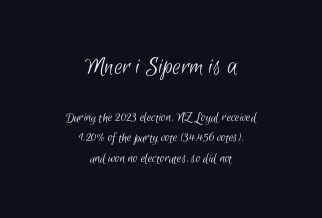
{"bold": "no", "underline": "no", "align": "center", "line_spacing": "normal", "line_spacing_ratio": 1.44, "letter_spacing": "normal", "letter_spacing_em": 0.0, "larger_block": "first", "size_ratio": 1.86, "glyph_px": 26}
